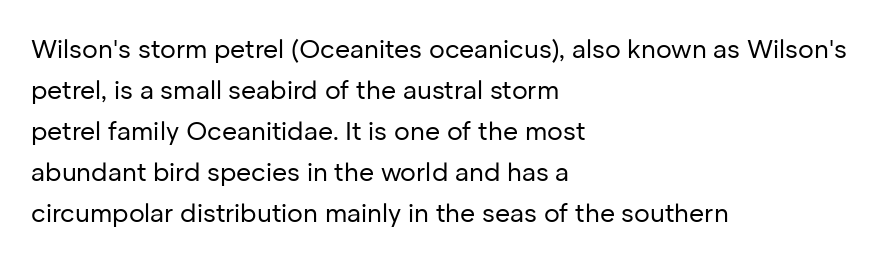
The words here are not underlined. Unbolded letterforms with no extra heft. Quick note: interline space is typical. These lines stack with their left ends in a neat column. Ordinary non-slanted type is in use. Here the glyphs are tracked normally, forming tight word shapes.
